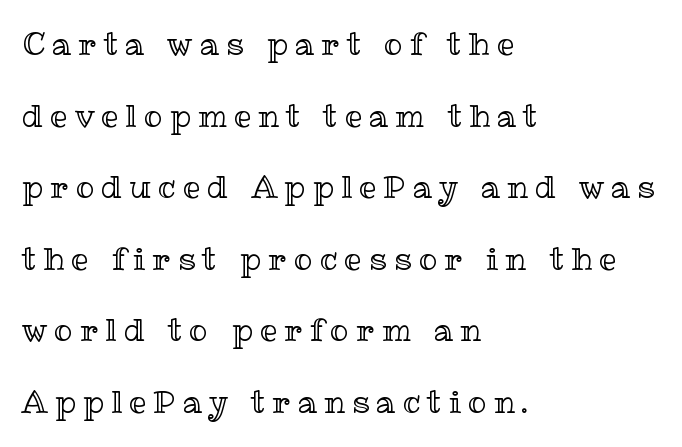
Note the varied advance widths — an 'i' is clearly narrower than an 'm'. The lettering holds an erect, upright posture throughout. All the whitespace from short lines collects on the right. The space directly below the letters is spotless. Short note: letters widely spaced. Interline gaps are noticeably wide in this sample.
